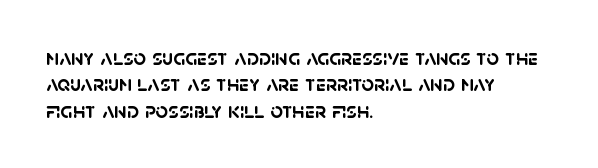
{"bold": "yes", "underline": "no", "align": "left", "line_spacing_ratio": 1.2, "letter_spacing": "normal", "letter_spacing_em": 0.0, "glyph_px": 22}
